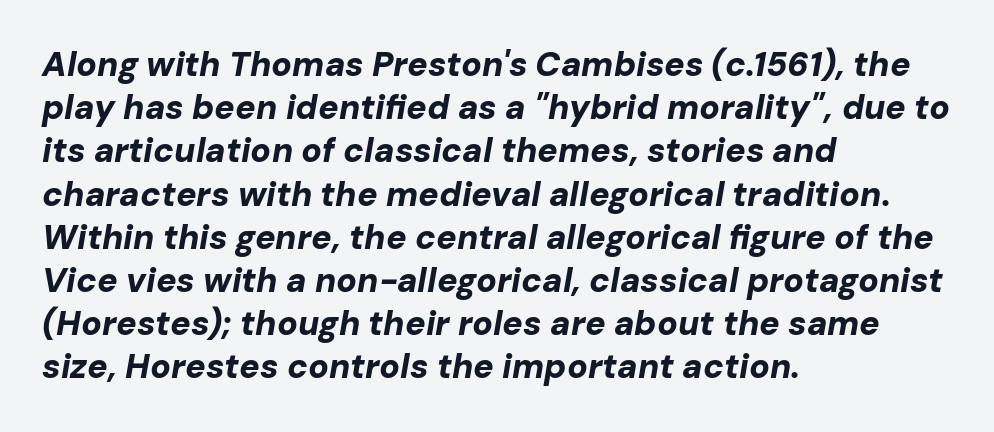
Quick note: underline off. These lines sit exactly where default settings would place them. Horizontal alignment here is leftward, the default for most running prose. The letters sit at their default tracking, neither squeezed nor spread. The letters advance in unequal steps, a hallmark of proportional type. The specimen reads as italic at a glance.
